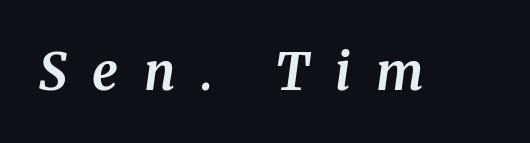
{"serif": "yes", "italic": "yes", "lean": "right", "slant_degrees": 8, "bold": "yes", "weight": "bold", "width": "normal", "stroke_contrast": "medium", "x_height": "medium", "monospaced": "no", "underline": "no", "letter_spacing": "wide", "letter_spacing_em": 0.5, "glyph_px": 51}
